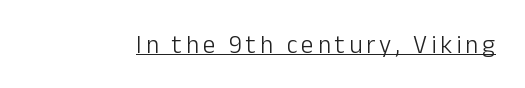
Stems here are at most as thick as an everyday book face. The specimen reads as upright at a glance. Underlining? Definitely there.
